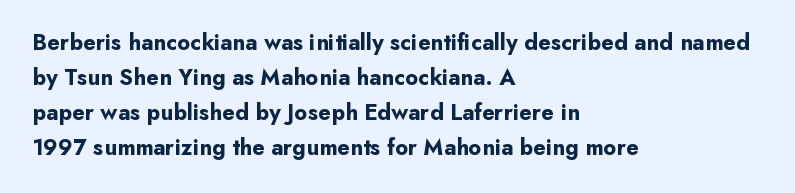
The image shows 23 px bold type, upright; set left-aligned, normal line spacing (1.52x), normal letter spacing, not underlined.
